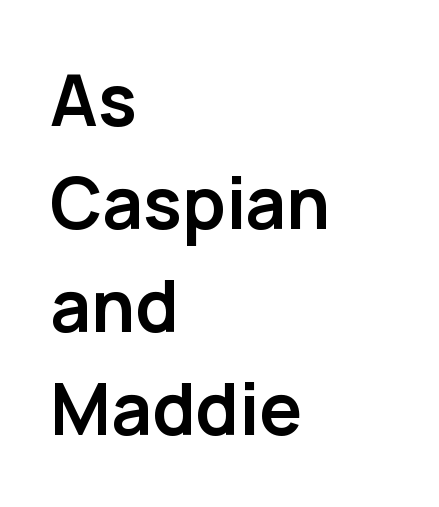
A typesetter would mark this as roman, not italic. Each letter keeps its own natural width here, so spacing adapts to shape. A normal amount of white space separates one row of letters from the next. This rendering uses left alignment, leaving the right contour irregular. The area under the type is left untouched. In terms of weight, the rendering is a true, heavy bold.
